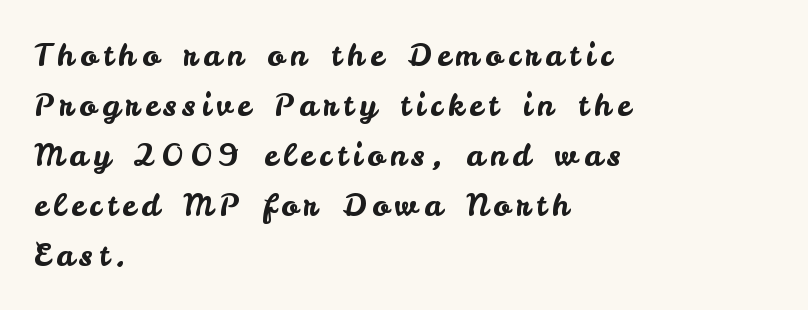
Quick note: interline space is typical. If you drew a ruler down the left edge, every line would touch it. Each letter's strokes conclude bluntly, with no projecting serifs.
